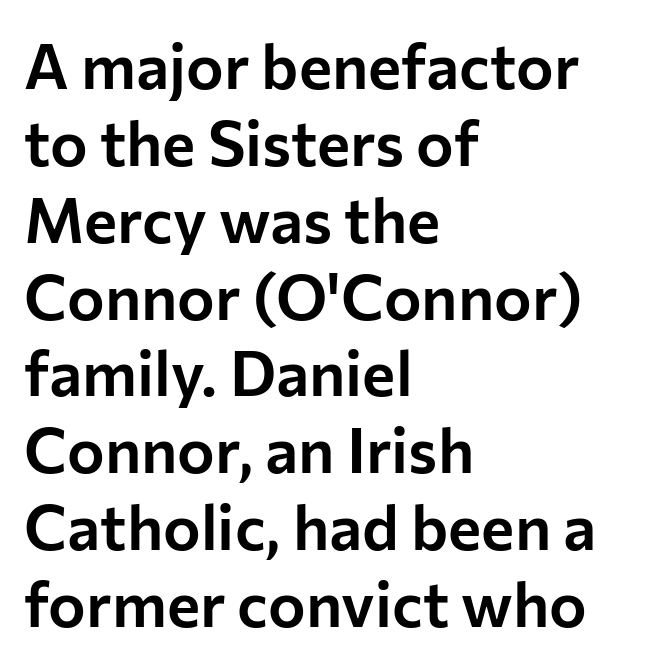
Q: Is the text italic (slanted)? A: No, it is upright.
Q: Is the typeface a serif or a sans-serif typeface? A: Sans-serif.
Q: Is the text underlined? A: No.
Q: How is the paragraph aligned? A: Left-aligned.
Q: Is the spacing between letters normal or unusually wide? A: Normal.
Q: Width (condensed, normal, or wide)? A: Normal.
Q: Stroke contrast? A: Low.
Q: x-height? A: Medium.
Q: Monospaced? A: No.
